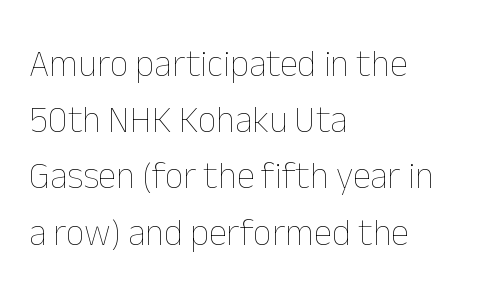
The image shows 37 px thin type, upright; set left-aligned, normal line spacing (1.52x), normal letter spacing, not underlined; low stroke contrast and a medium x-height.
